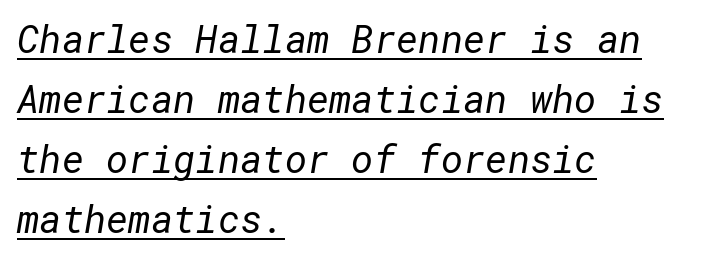
{"serif": "no", "bold": "no", "weight": "regular", "width": "normal", "stroke_contrast": "low", "x_height": "medium", "underline": "yes", "align": "left", "line_spacing": "normal", "line_spacing_ratio": 1.58, "letter_spacing": "normal", "letter_spacing_em": 0.0, "glyph_px": 38}
